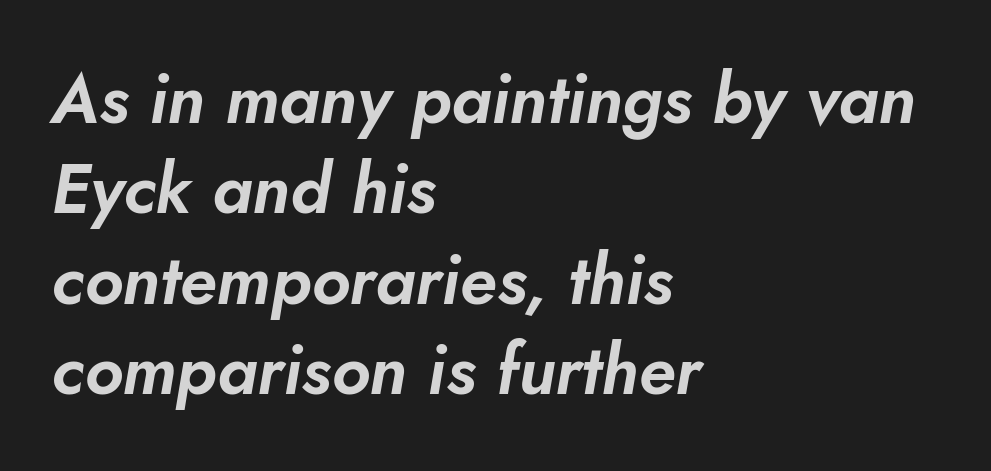
The image shows 69 px text type, italic (leaning right); set left-aligned, normal line spacing (1.31x), normal letter spacing, not underlined; low stroke contrast and a small x-height.
